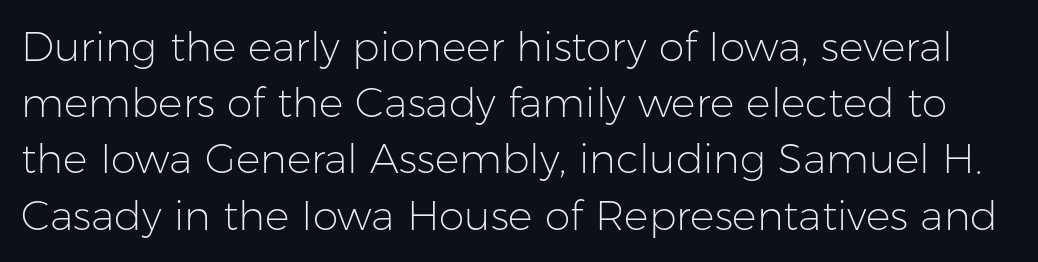
Note the varied advance widths — an 'i' is clearly narrower than an 'm'. The gaps between neighbouring characters are ordinary and unremarkable. Is the stroke heavy? The answer is a plain regular-or-lighter. Each letter's strokes conclude bluntly, with no projecting serifs. Quick note: underline off.
